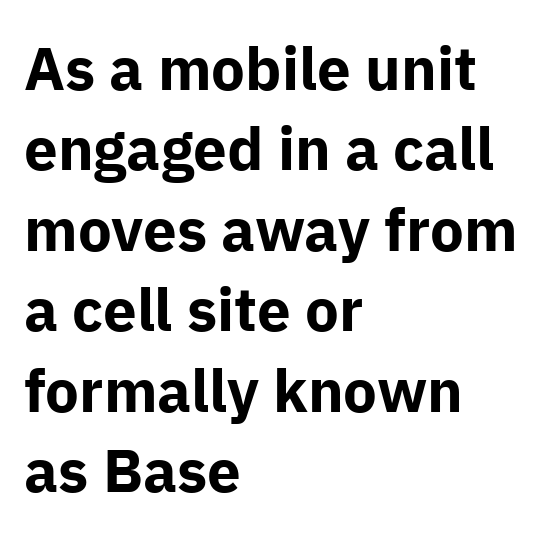
{"serif": "no", "italic": "no", "bold": "yes", "weight": "bold", "width": "normal", "stroke_contrast": "low", "x_height": "medium", "monospaced": "no", "underline": "no", "align": "left", "line_spacing": "normal", "line_spacing_ratio": 1.34, "letter_spacing": "normal", "letter_spacing_em": 0.0, "glyph_px": 60}
